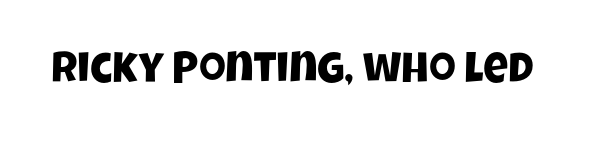
The passage shown is not underscored anywhere. This is sans-serif lettering, the kind often seen on screens and signage. This rendering leaves character spacing at its baseline value. The face used here is proportionally spaced, like ordinary book or web type.
